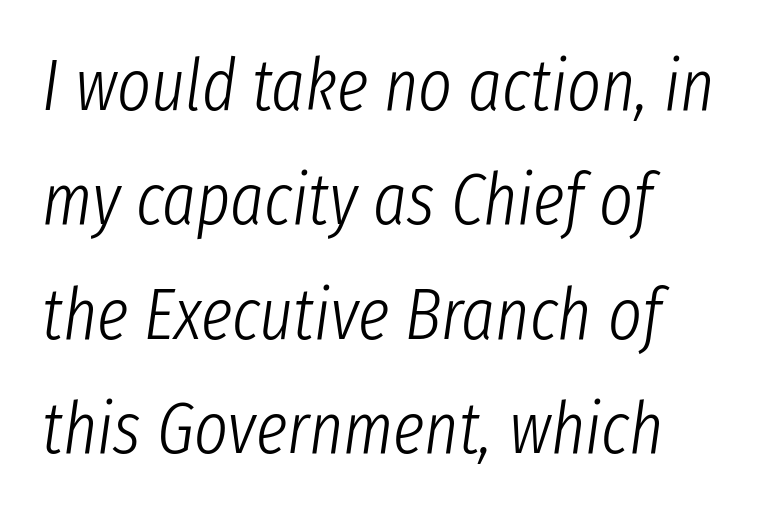
Q: Is the text bold? A: No.
Q: Is the text italic (slanted)? A: Yes, it leans right by about 8 degrees.
Q: Is the text underlined? A: No.
Q: How is the paragraph aligned? A: Left-aligned.
Q: Is the spacing between letters normal or unusually wide? A: Normal.
Q: Is the spacing between lines tight, normal or loose? A: Normal.
Q: Width (condensed, normal, or wide)? A: Condensed.
Q: Stroke contrast? A: Low.
Q: x-height? A: Medium.
Q: Monospaced? A: No.
